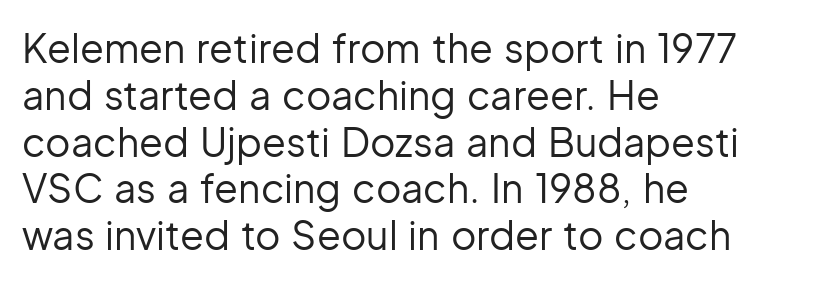
The image shows 39 px regular-weight sans-serif type, upright; set left-aligned, line spacing 1.2x, normal letter spacing, not underlined; low stroke contrast and a medium x-height.
